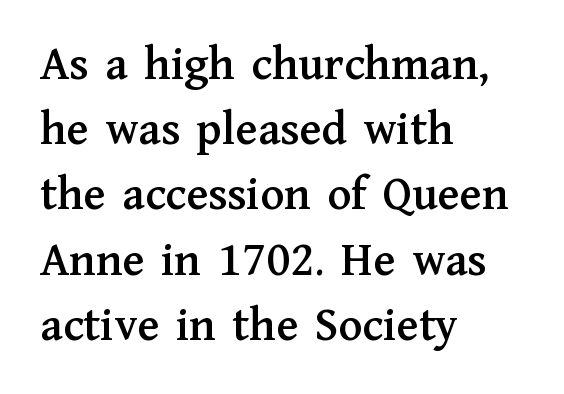
Notice how the passage keeps a crisp vertical edge on the left only. Typographically, this falls in the serif category. Caption: standard tracking, unaltered. The passage shown is typed in a proportional face where columns would drift.
